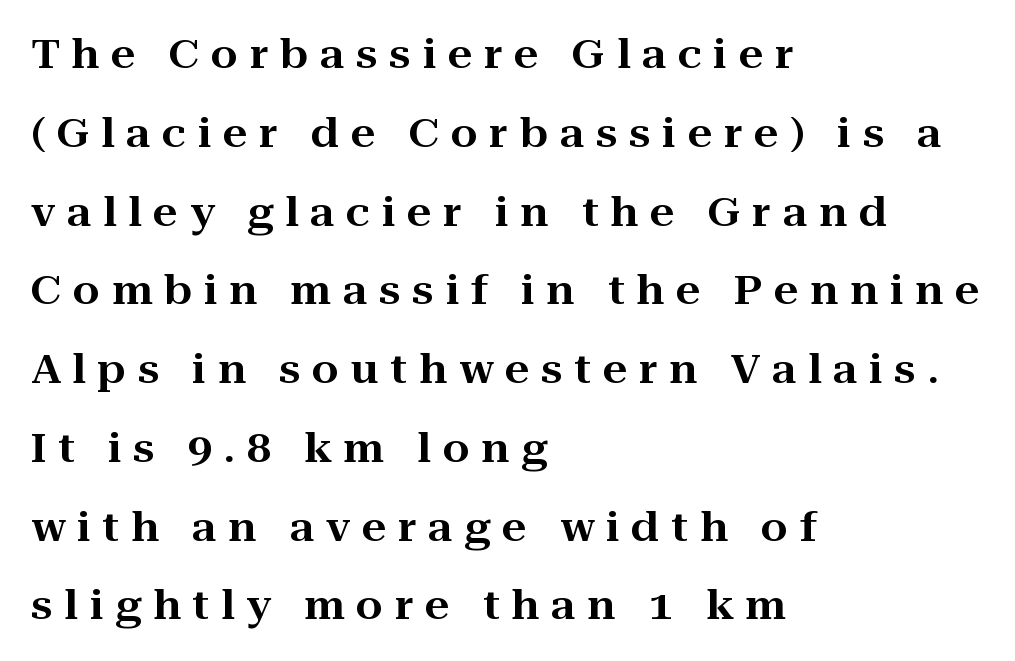
The image shows 39 px wide serif type, upright; set left-aligned, loose line spacing (2.02x), unusually wide letter spacing (+0.3 em), not underlined; high stroke contrast and a medium x-height.
